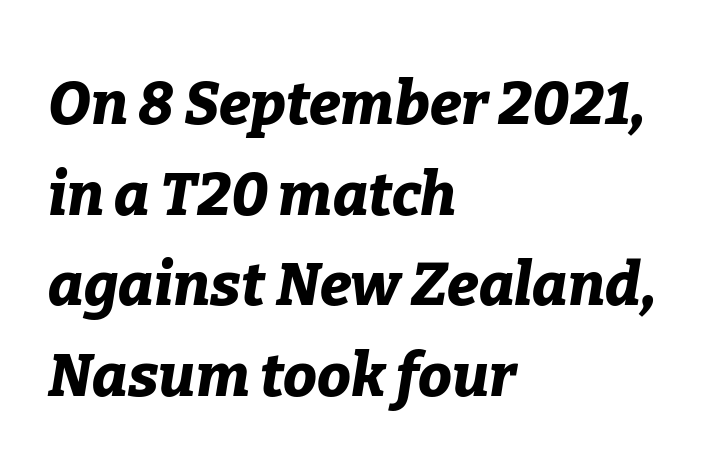
{"italic": "yes", "lean": "right", "slant_degrees": 9, "bold": "yes", "weight": "bold", "width": "normal", "stroke_contrast": "low", "x_height": "medium", "monospaced": "no", "underline": "no", "align": "left", "line_spacing": "normal", "line_spacing_ratio": 1.51, "letter_spacing": "normal", "letter_spacing_em": 0.0, "glyph_px": 60}
